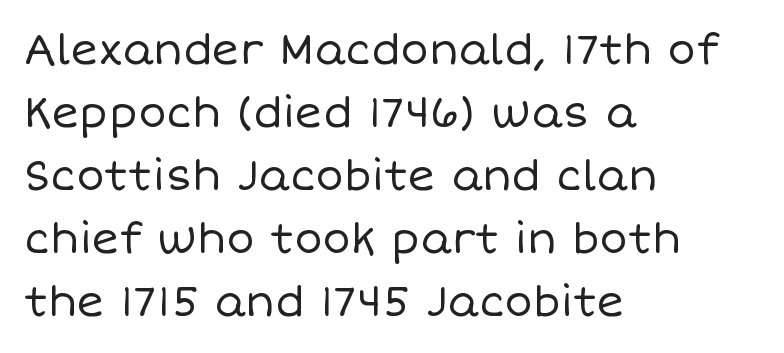
This rendering features lettering with no underline. This block has exactly the height ordinary leading produces. A light-to-regular cut is what we see here. The face used here is rendered with its standard letterfit. You could not count columns in this text — the font is proportionally spaced.
